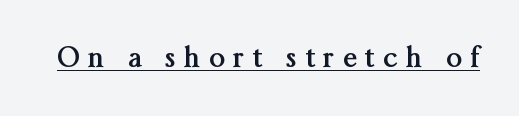
Character widths vary here, with narrow letters taking less room than wide ones. The characters display serif detailing at their extremities. Letter spacing: wide. The letters stand upright; this is a roman face. Summary of weight: heavy, a full bold.
